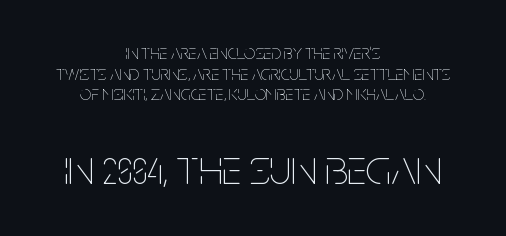
Q: Is the text bold? A: No.
Q: Is the text italic (slanted)? A: No, it is upright.
Q: Is the text underlined? A: No.
Q: How is the paragraph aligned? A: Centered.
Q: Is the spacing between letters normal or unusually wide? A: Normal.
Q: Is the spacing between lines tight, normal or loose? A: Tight.
Q: Which block of text is set in a larger size, the first (top) or the second (bottom)? A: The second (bottom) one.
Q: Width (condensed, normal, or wide)? A: Condensed.
Q: Stroke contrast? A: Low.
Q: x-height? A: Large.
Q: Monospaced? A: No.
